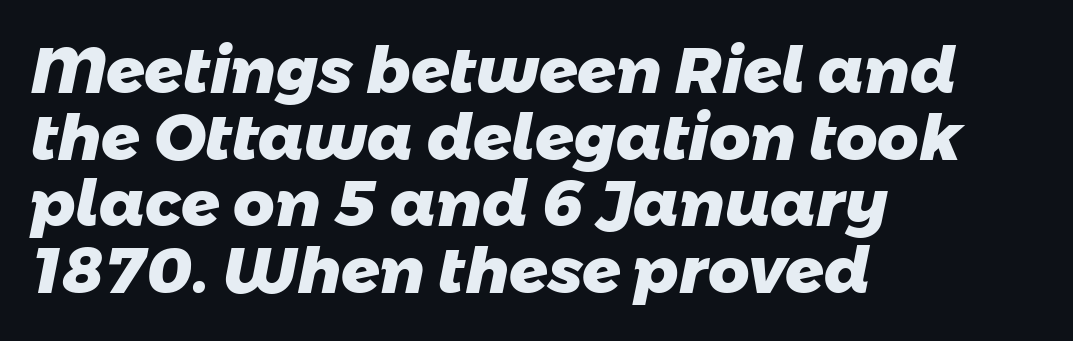
Q: Is the text bold? A: Yes.
Q: Is the typeface a serif or a sans-serif typeface? A: Sans-serif.
Q: Is the text underlined? A: No.
Q: How is the paragraph aligned? A: Left-aligned.
Q: Is the spacing between letters normal or unusually wide? A: Normal.
Q: Is the spacing between lines tight, normal or loose? A: Tight.
Q: Width (condensed, normal, or wide)? A: Normal.
Q: Stroke contrast? A: Low.
Q: x-height? A: Medium.
Q: Monospaced? A: No.
